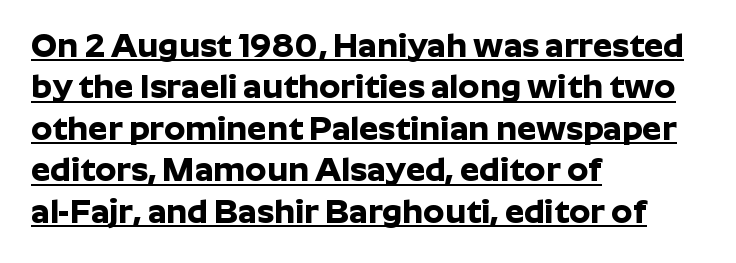
The image shows 34 px bold sans-serif type, upright; set left-aligned, line spacing 1.22x, normal letter spacing, underlined; low stroke contrast and a medium x-height.
